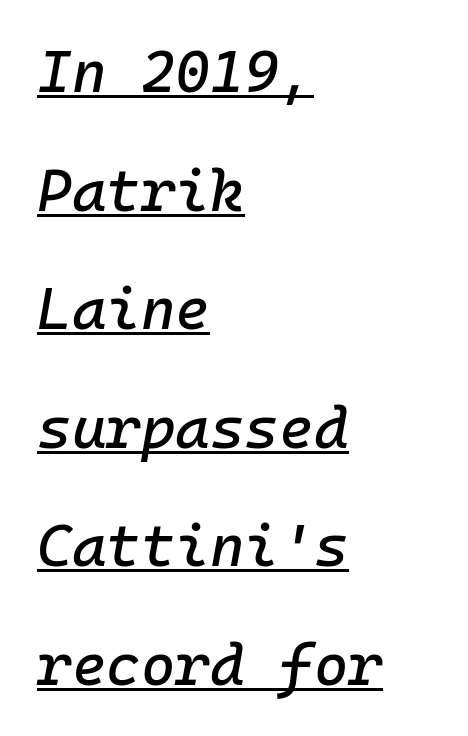
Q: Is the text italic (slanted)? A: Yes, it leans right by about 10 degrees.
Q: Is the text underlined? A: Yes.
Q: How is the paragraph aligned? A: Left-aligned.
Q: Is the spacing between letters normal or unusually wide? A: Normal.
Q: Is the spacing between lines tight, normal or loose? A: Loose.
Q: Width (condensed, normal, or wide)? A: Normal.
Q: Stroke contrast? A: Low.
Q: x-height? A: Medium.
Q: Monospaced? A: Yes.
